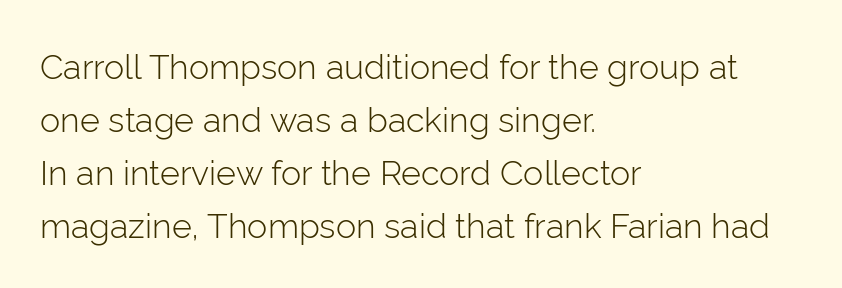
The image shows 34 px light sans-serif type, upright; set left-aligned, normal line spacing (1.56x), normal letter spacing, not underlined; low stroke contrast and a medium x-height.
